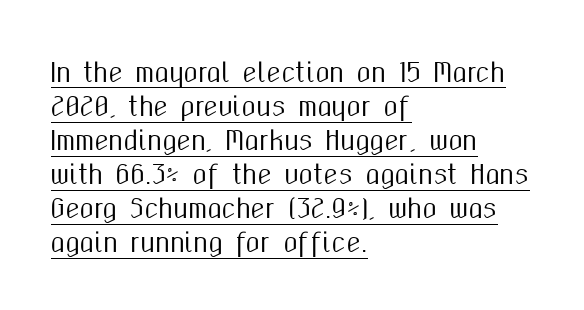
{"italic": "no", "underline": "yes", "align": "left", "line_spacing": "normal", "line_spacing_ratio": 1.31, "letter_spacing": "normal", "letter_spacing_em": 0.0, "glyph_px": 26}
